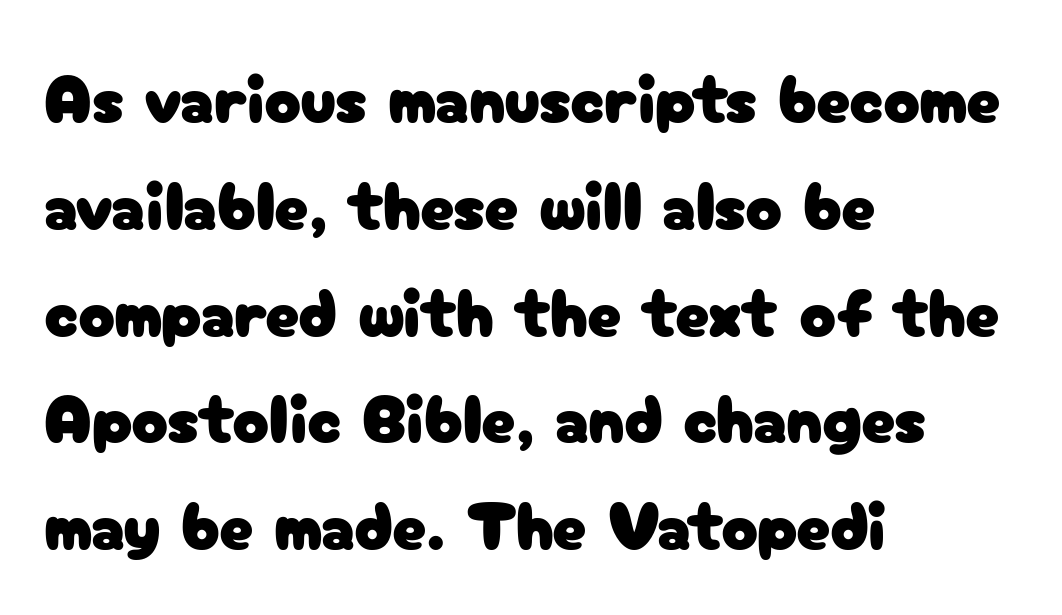
Q: Is the text italic (slanted)? A: No, it is upright.
Q: Is the typeface a serif or a sans-serif typeface? A: Sans-serif.
Q: Is the text underlined? A: No.
Q: How is the paragraph aligned? A: Left-aligned.
Q: Is the spacing between letters normal or unusually wide? A: Normal.
Q: Is the spacing between lines tight, normal or loose? A: Normal.
Q: Width (condensed, normal, or wide)? A: Normal.
Q: Stroke contrast? A: Low.
Q: x-height? A: Medium.
Q: Monospaced? A: No.
